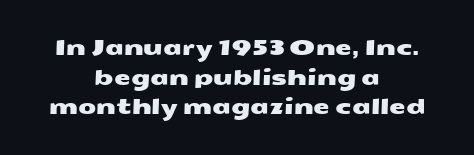
Q: Is the text underlined? A: No.
Q: How is the paragraph aligned? A: Centered.
Q: Is the spacing between letters normal or unusually wide? A: Normal.
Q: Is the spacing between lines tight, normal or loose? A: Normal.
